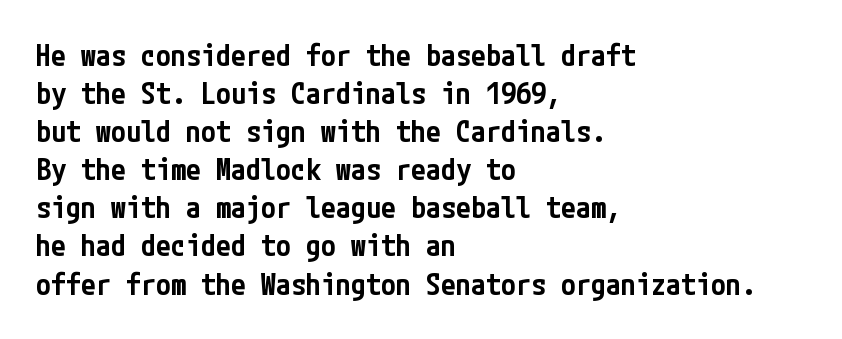
Q: Is the text bold? A: Semi-bold.
Q: Is the text italic (slanted)? A: No, it is upright.
Q: Is the typeface a serif or a sans-serif typeface? A: Sans-serif.
Q: Is the text underlined? A: No.
Q: How is the paragraph aligned? A: Left-aligned.
Q: Is the spacing between letters normal or unusually wide? A: Normal.
Q: Is the spacing between lines tight, normal or loose? A: Normal.
Q: Width (condensed, normal, or wide)? A: Condensed.
Q: Stroke contrast? A: Low.
Q: x-height? A: Medium.
